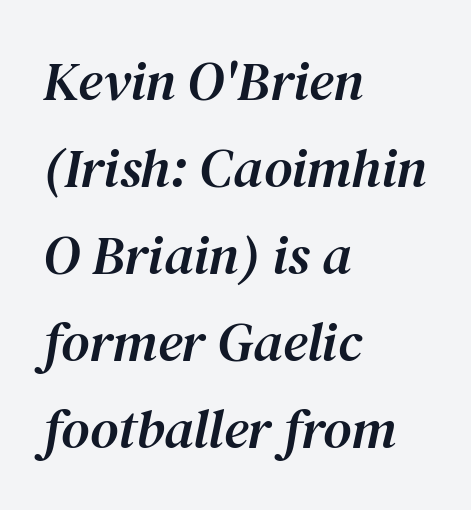
The face used here is proportionally spaced, like ordinary book or web type. Letters rest on an invisible, unmarked baseline. Are there feet on the stems? There are — it's a serif. A typesetter would call this zero additional tracking. The lines in this sample share a left origin and differ only in where they stop. Compared with typical paragraphs, the rows here are spaced about the same.
